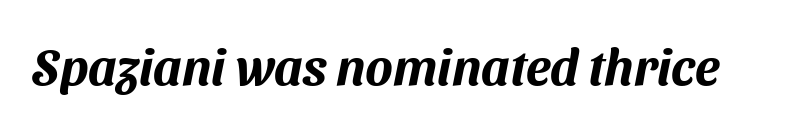
Q: Is the typeface a serif or a sans-serif typeface? A: Sans-serif.
Q: Is the text underlined? A: No.
Q: Is the spacing between letters normal or unusually wide? A: Normal.
Q: Width (condensed, normal, or wide)? A: Normal.
Q: Stroke contrast? A: Medium.
Q: x-height? A: Medium.
Q: Monospaced? A: No.
